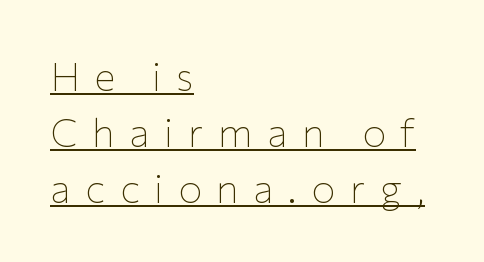
{"serif": "no", "italic": "no", "bold": "no", "weight": "thin", "width": "normal", "stroke_contrast": "low", "x_height": "medium", "monospaced": "no", "underline": "yes", "align": "left", "line_spacing": "normal", "line_spacing_ratio": 1.4, "letter_spacing": "wide", "letter_spacing_em": 0.36, "glyph_px": 40}
